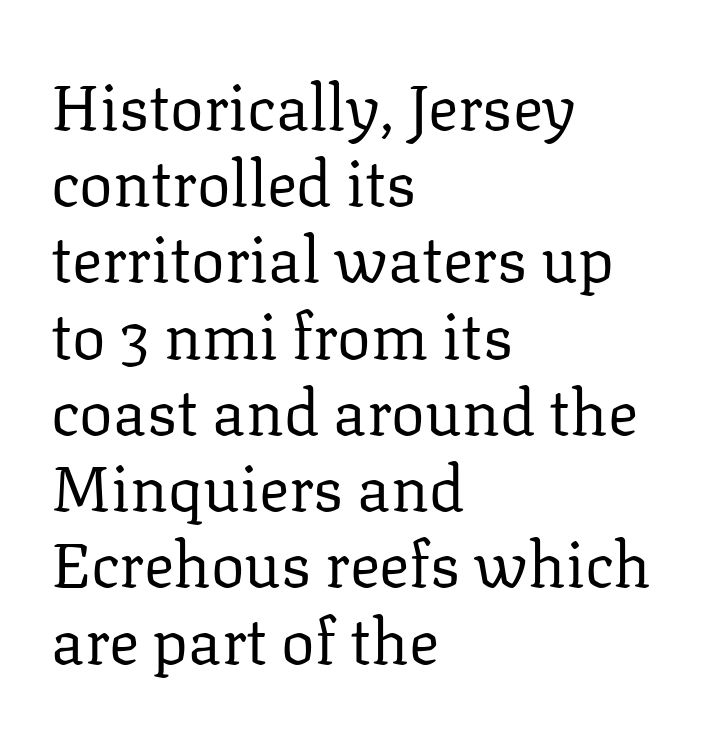
The image shows 63 px regular-weight serif type, upright; set left-aligned, line spacing 1.21x, normal letter spacing, not underlined; low stroke contrast and a medium x-height.
